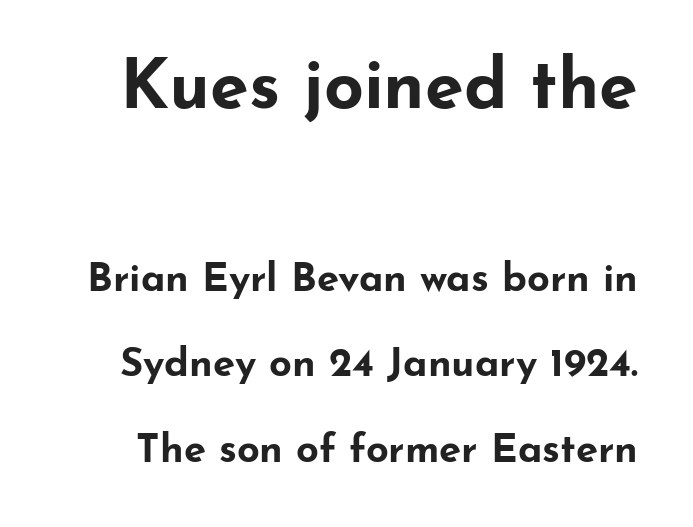
This block would shrink considerably if given ordinary leading; it's expanded now. Designer's note — italics off, roman on. Descenders are the only things crossing below the line. Unlike a traditional serif, this face leaves its strokes unadorned. Typesetter's note: full bold, strokes at maximum text heaviness.
